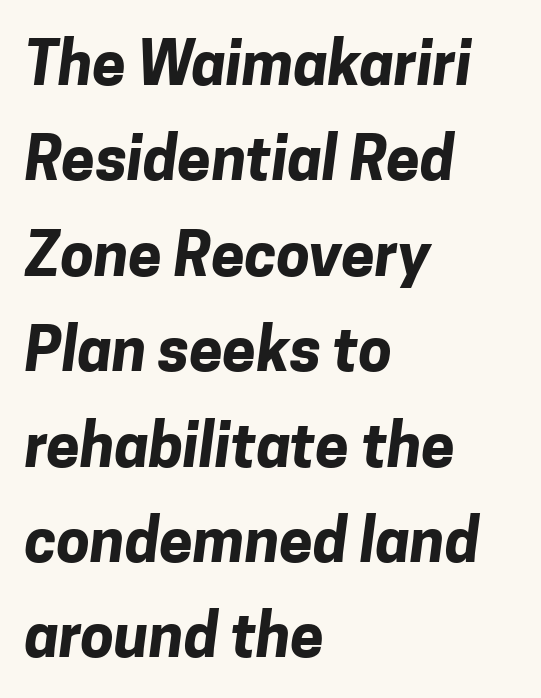
The image shows 60 px bold sans-serif type; set left-aligned, normal line spacing (1.59x), normal letter spacing, not underlined; low stroke contrast and a medium x-height.
